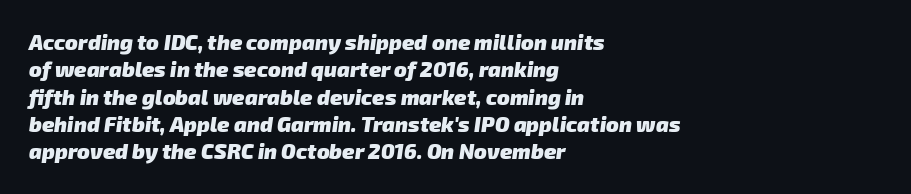
These lines sit exactly where default settings would place them. A typesetter would call this zero additional tracking. The typesetter chose a ragged-right arrangement here. How heavy is the stroke? Heavy — this is a bold.
